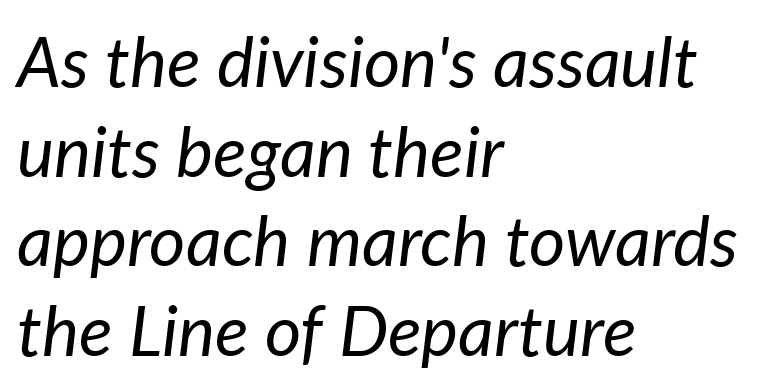
{"italic": "yes", "lean": "right", "slant_degrees": 7, "bold": "no", "weight": "regular", "width": "normal", "stroke_contrast": "low", "x_height": "medium", "monospaced": "no", "underline": "no", "align": "left", "line_spacing": "normal", "line_spacing_ratio": 1.28, "letter_spacing": "normal", "letter_spacing_em": 0.0, "glyph_px": 70}
